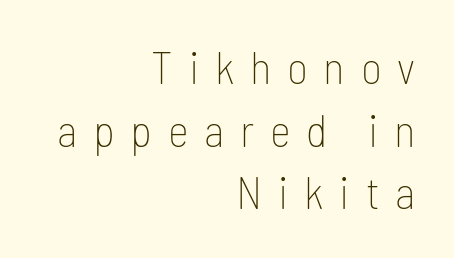
The image shows 45 px thin, condensed sans-serif type, upright; set right-aligned, normal line spacing (1.39x), unusually wide letter spacing (+0.35 em), not underlined; low stroke contrast and a medium x-height.
